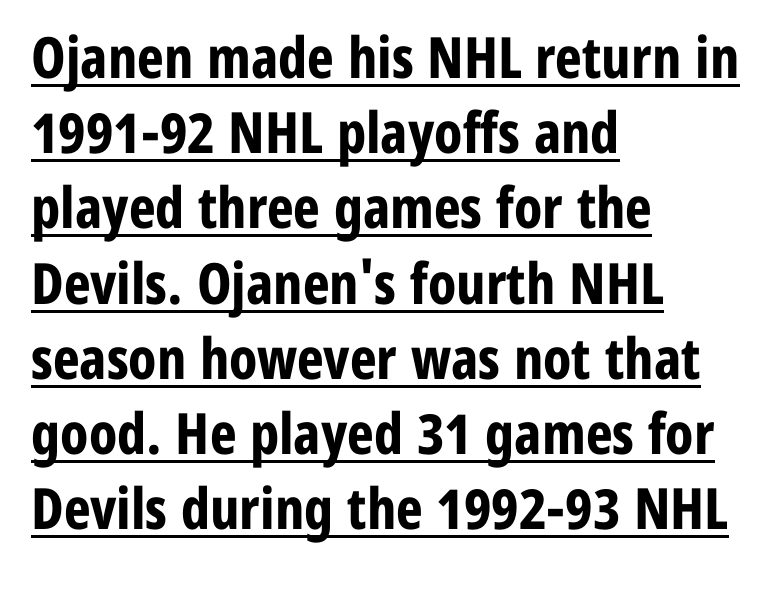
Q: Is the text bold? A: Yes.
Q: Is the text italic (slanted)? A: No, it is upright.
Q: Is the typeface a serif or a sans-serif typeface? A: Sans-serif.
Q: Is the text underlined? A: Yes.
Q: How is the paragraph aligned? A: Left-aligned.
Q: Is the spacing between letters normal or unusually wide? A: Normal.
Q: Is the spacing between lines tight, normal or loose? A: Normal.
Q: Width (condensed, normal, or wide)? A: Condensed.
Q: Stroke contrast? A: Low.
Q: x-height? A: Medium.
Q: Monospaced? A: No.
